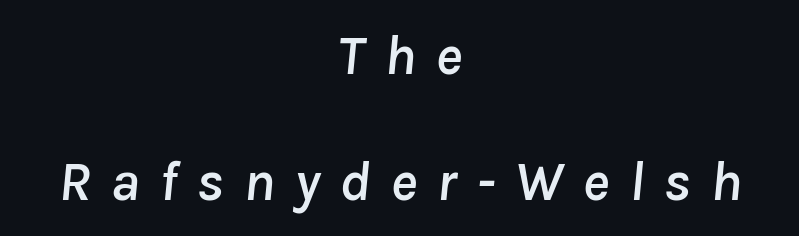
{"italic": "yes", "lean": "right", "slant_degrees": 8, "width": "normal", "stroke_contrast": "low", "x_height": "medium", "monospaced": "no", "underline": "no", "align": "center", "line_spacing": "loose", "line_spacing_ratio": 2.21, "letter_spacing": "wide", "letter_spacing_em": 0.34, "glyph_px": 57}
